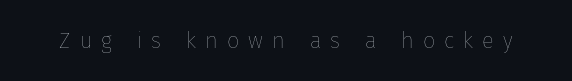
{"italic": "no", "bold": "no", "underline": "no", "letter_spacing": "wide", "letter_spacing_em": 0.41, "glyph_px": 22}
